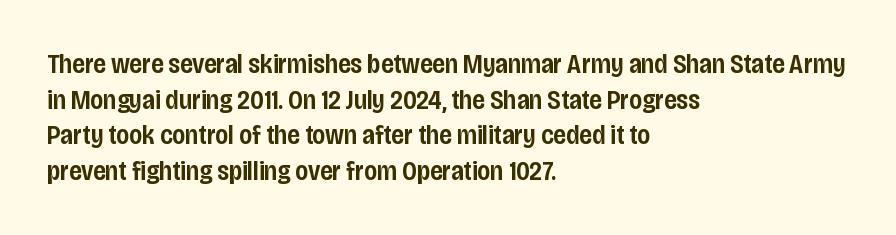
{"italic": "no", "bold": "semi", "underline": "no", "align": "left", "line_spacing": "normal", "line_spacing_ratio": 1.32, "letter_spacing": "normal", "letter_spacing_em": 0.0, "glyph_px": 27}
